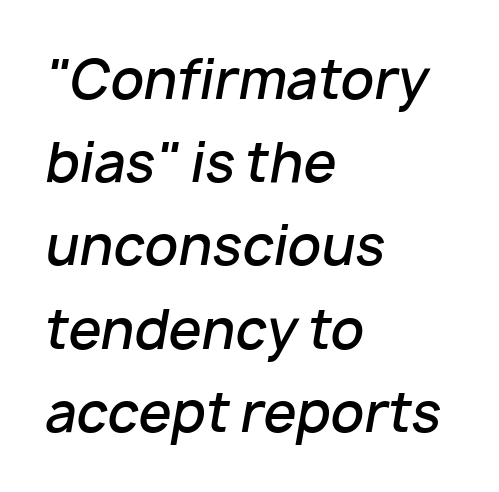
{"italic": "yes", "lean": "right", "slant_degrees": 10, "bold": "semi", "weight": "semibold", "width": "normal", "stroke_contrast": "low", "x_height": "medium", "monospaced": "no", "underline": "no", "align": "left", "line_spacing": "normal", "line_spacing_ratio": 1.57, "letter_spacing": "normal", "letter_spacing_em": 0.0, "glyph_px": 53}
